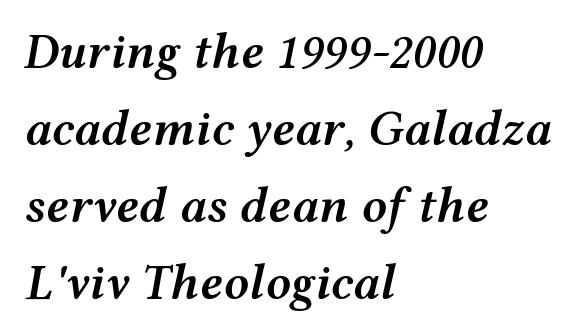
Q: Is the text bold? A: Semi-bold.
Q: Is the text italic (slanted)? A: Yes, it leans right by about 12 degrees.
Q: Is the text underlined? A: No.
Q: How is the paragraph aligned? A: Left-aligned.
Q: Is the spacing between letters normal or unusually wide? A: Normal.
Q: Is the spacing between lines tight, normal or loose? A: Normal.
Q: Width (condensed, normal, or wide)? A: Wide.
Q: Stroke contrast? A: Medium.
Q: x-height? A: Medium.
Q: Monospaced? A: No.
